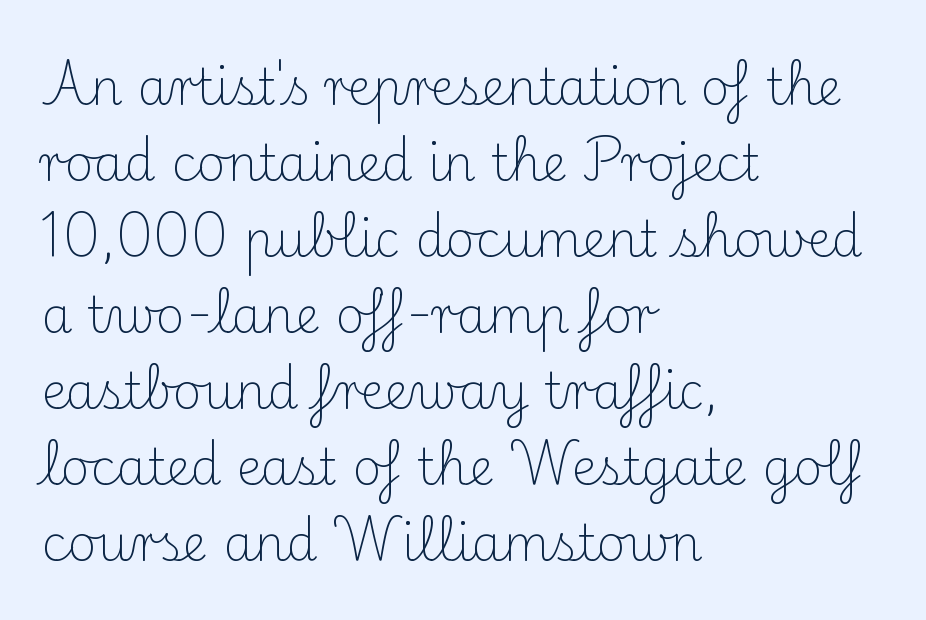
Tracking here is standard; glyphs follow each other at the usual distance. Tall strokes in this sample are plumb rather than angled. This rendering uses left alignment, leaving the right contour irregular. This sample has the flowing, uneven cadence of proportional lettering. Unbolded letterforms with no extra heft. Observe the serifs anchoring each vertical stroke in this sample.
